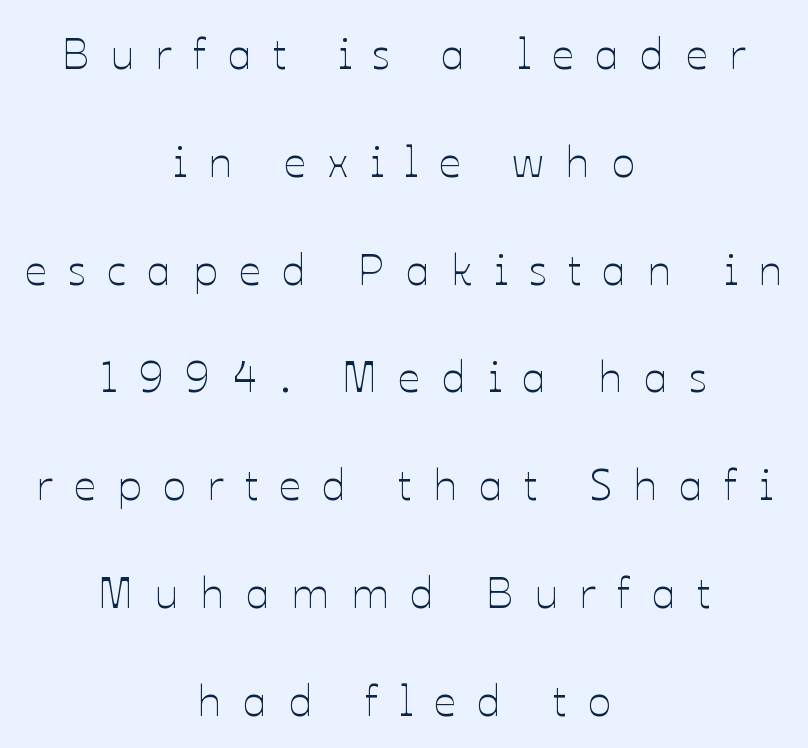
Q: Is the text bold? A: No.
Q: Is the text italic (slanted)? A: No, it is upright.
Q: Is the text underlined? A: No.
Q: How is the paragraph aligned? A: Centered.
Q: Is the spacing between letters normal or unusually wide? A: Unusually wide.
Q: Is the spacing between lines tight, normal or loose? A: Loose.
Q: Width (condensed, normal, or wide)? A: Normal.
Q: Stroke contrast? A: Low.
Q: x-height? A: Medium.
Q: Monospaced? A: No.
